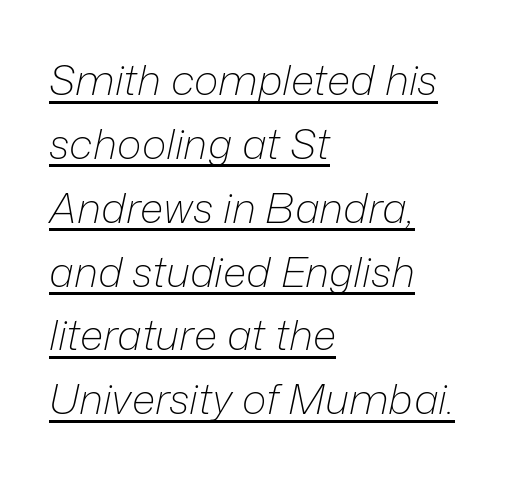
The image shows 42 px light type, italic (leaning right); set left-aligned, normal line spacing (1.52x), normal letter spacing, underlined; low stroke contrast and a medium x-height.
